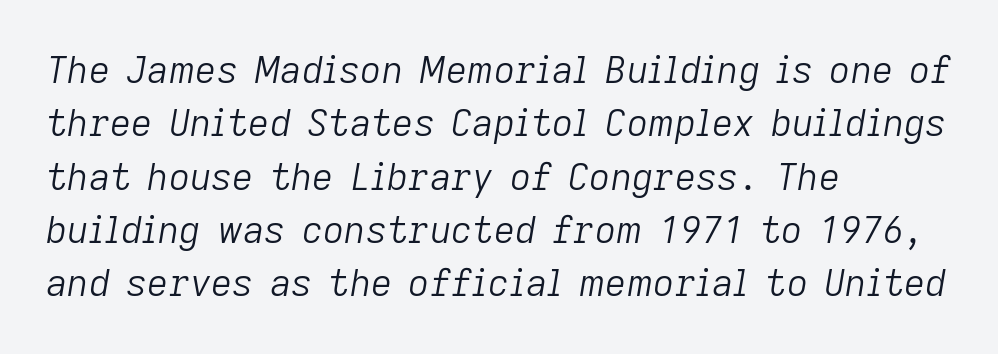
{"italic": "yes", "lean": "right", "slant_degrees": 9, "bold": "no", "weight": "light", "width": "normal", "stroke_contrast": "low", "x_height": "medium", "monospaced": "no", "underline": "no", "align": "left", "line_spacing": "normal", "line_spacing_ratio": 1.44, "letter_spacing": "normal", "letter_spacing_em": 0.0, "glyph_px": 37}
